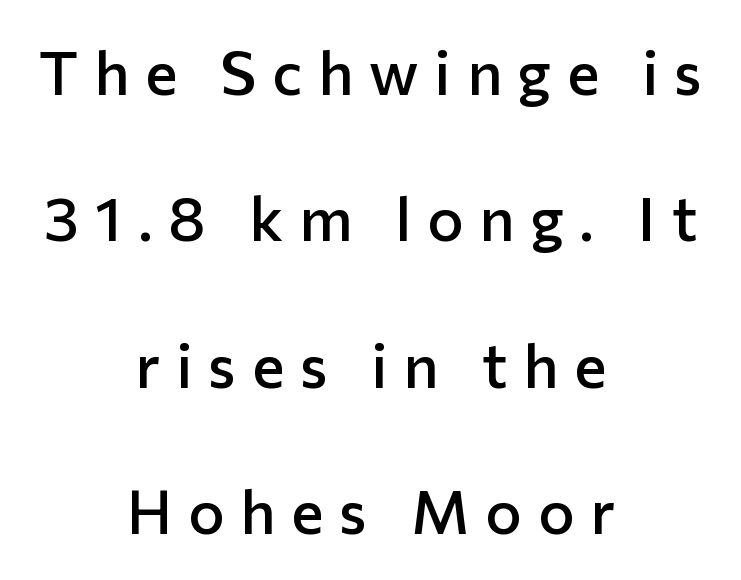
The image shows 61 px semibold sans-serif type, upright; set centered, loose line spacing (2.4x), unusually wide letter spacing (+0.26 em), not underlined; low stroke contrast and a medium x-height.
